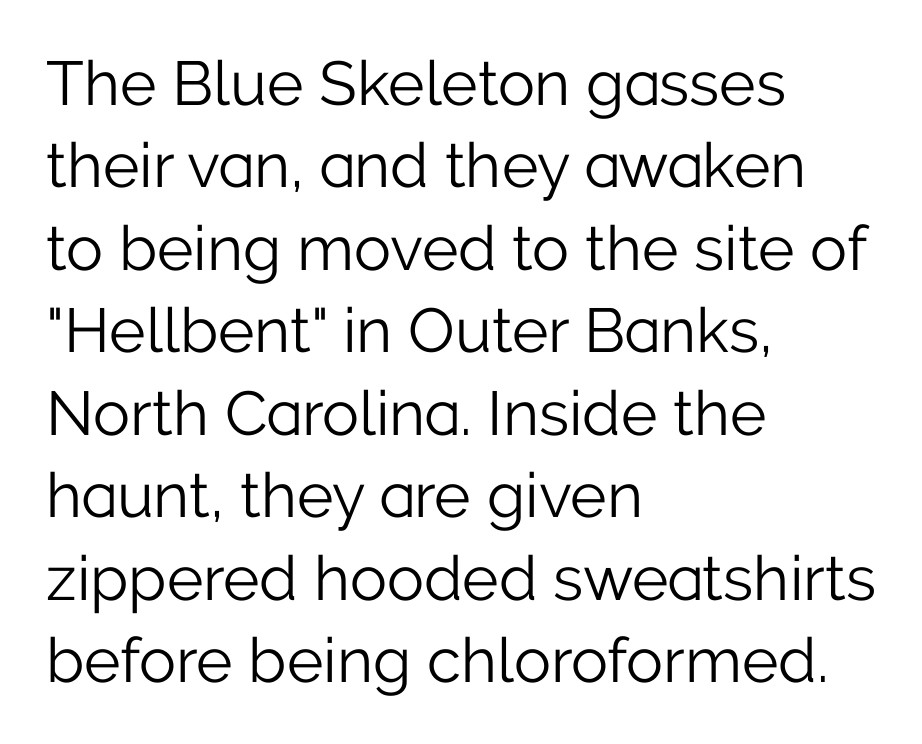
{"serif": "no", "italic": "no", "bold": "no", "weight": "light", "width": "normal", "stroke_contrast": "low", "x_height": "medium", "monospaced": "no", "underline": "no", "align": "left", "line_spacing": "normal", "line_spacing_ratio": 1.33, "letter_spacing": "normal", "letter_spacing_em": 0.0, "glyph_px": 62}
